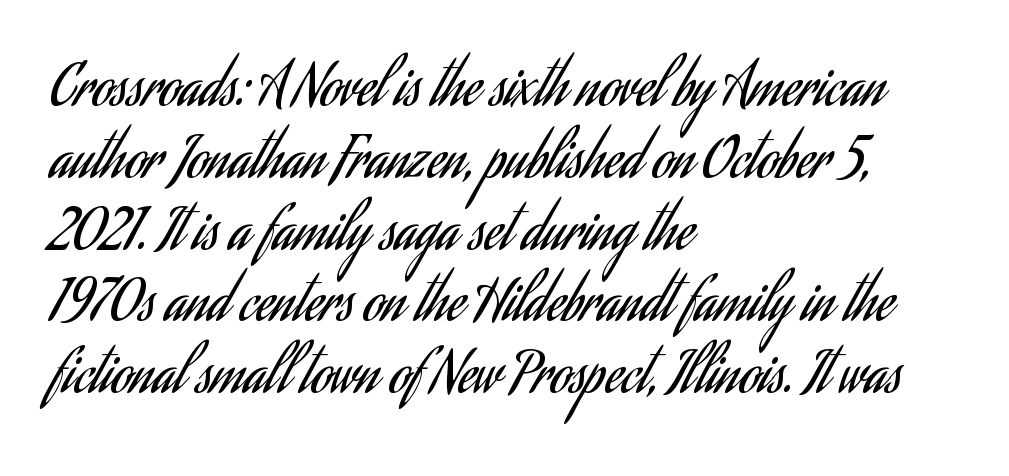
Observe the absence of serifs on each vertical stroke in this sample. Spacing between characters is what you'd get straight out of the box. A bare baseline throughout the passage. This sample has the flowing, uneven cadence of proportional lettering. Summary of vertical rhythm: regular, with standard interline spacing.
